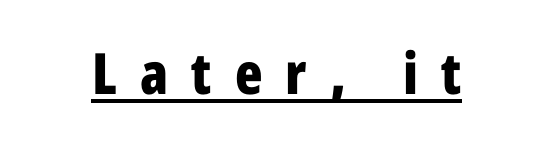
Ordinary non-slanted type is in use. Thick stems and heavy bowls — unmistakably bold. The rendered words wear a rule along their underside. Think of a printed novel: that variable character pitch is what you see here. The text was rendered using a sans face with plain stroke endings. Characters follow at a spacing far wider than the type designer built in.
